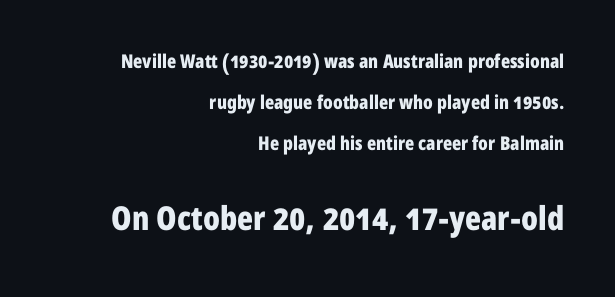
Q: Is the text bold? A: Yes.
Q: Is the text italic (slanted)? A: No, it is upright.
Q: Is the typeface a serif or a sans-serif typeface? A: Sans-serif.
Q: Is the text underlined? A: No.
Q: How is the paragraph aligned? A: Right-aligned.
Q: Is the spacing between letters normal or unusually wide? A: Normal.
Q: Is the spacing between lines tight, normal or loose? A: Loose.
Q: Which block of text is set in a larger size, the first (top) or the second (bottom)? A: The second (bottom) one.
Q: Width (condensed, normal, or wide)? A: Condensed.
Q: Stroke contrast? A: Low.
Q: x-height? A: Medium.
Q: Monospaced? A: No.
